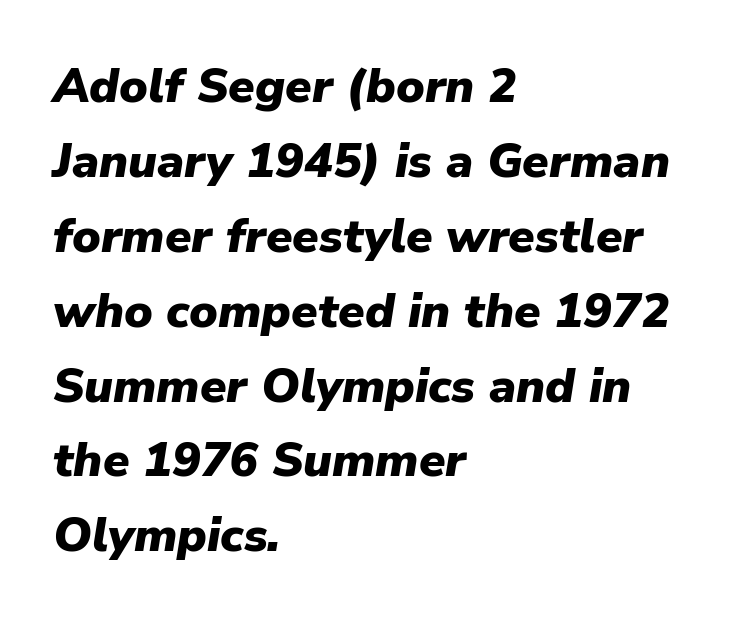
Q: Is the text bold? A: Yes.
Q: Is the text italic (slanted)? A: Yes, it leans right by about 9 degrees.
Q: Is the text underlined? A: No.
Q: How is the paragraph aligned? A: Left-aligned.
Q: Is the spacing between letters normal or unusually wide? A: Normal.
Q: Is the spacing between lines tight, normal or loose? A: Normal.
Q: Width (condensed, normal, or wide)? A: Normal.
Q: Stroke contrast? A: Low.
Q: x-height? A: Medium.
Q: Monospaced? A: No.
